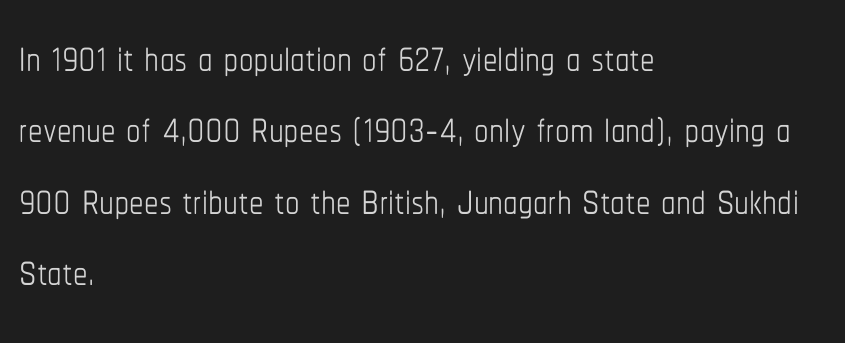
The image shows 58 px thin, condensed type, upright; set left-aligned, line spacing 1.23x, normal letter spacing, not underlined; low stroke contrast and a medium x-height.
